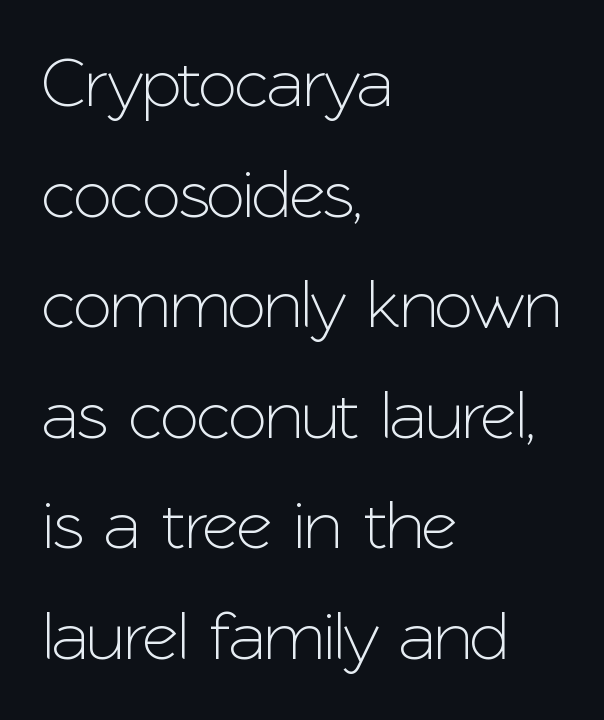
{"serif": "no", "italic": "no", "width": "normal", "stroke_contrast": "low", "x_height": "medium", "monospaced": "no", "underline": "no", "align": "left", "line_spacing": "normal", "line_spacing_ratio": 1.58, "letter_spacing": "normal", "letter_spacing_em": 0.0, "glyph_px": 70}
